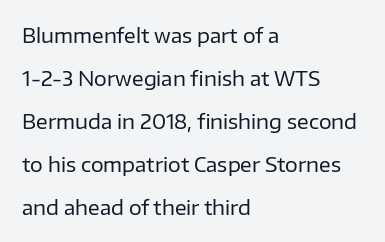
The image shows 20 px text type, upright; set left-aligned, loose line spacing (2.15x), normal letter spacing, not underlined.
